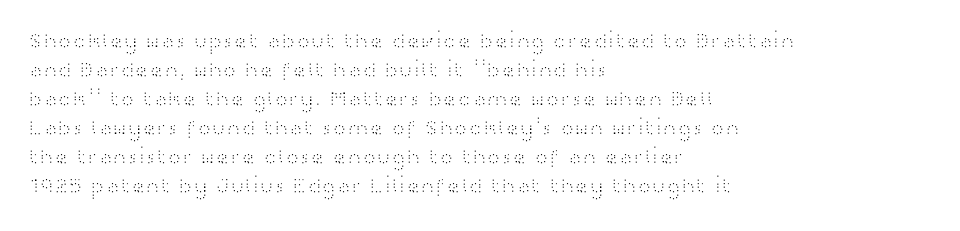
The image shows 22 px text type, upright; set left-aligned, normal line spacing (1.32x), normal letter spacing, not underlined.
